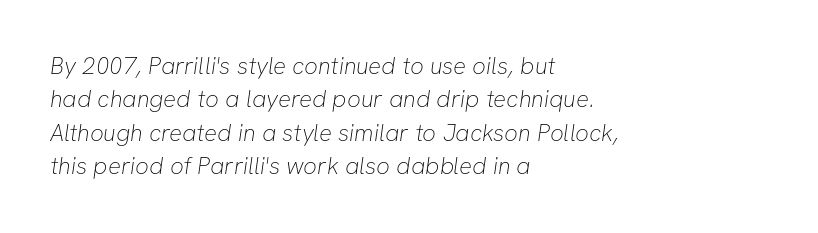
The image shows 24 px text type; set left-aligned, normal line spacing (1.39x), normal letter spacing, not underlined.
